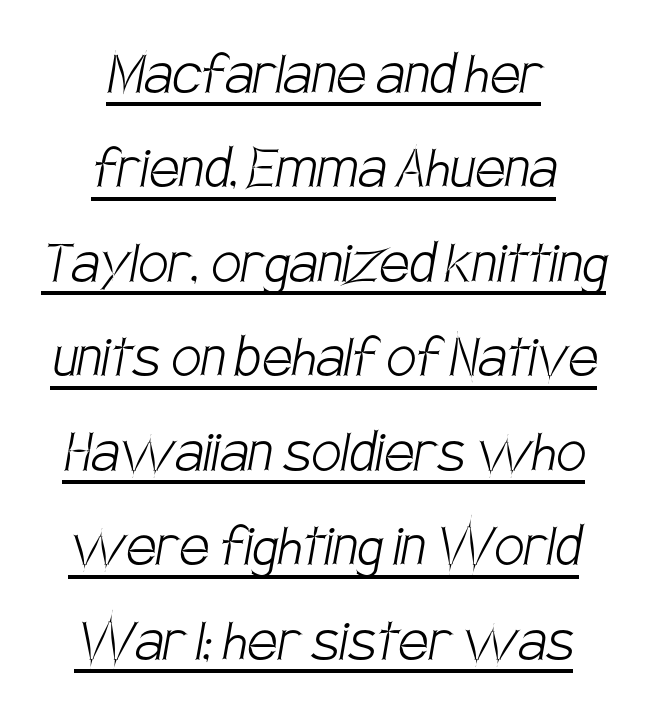
The image shows 67 px light, condensed sans-serif type; set centered, normal line spacing (1.41x), normal letter spacing, underlined; low stroke contrast and a large x-height.
